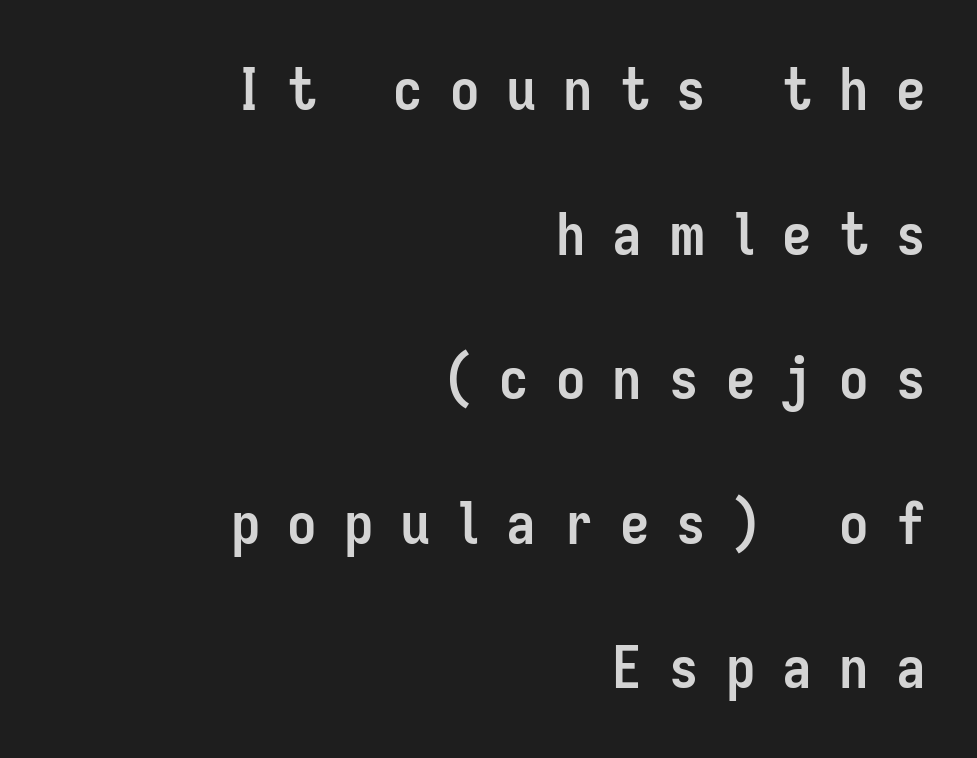
If you measured baseline to baseline, you'd find a long distance. Tall strokes in this sample are plumb rather than angled. Horizontally, the lines are justified to the trailing edge only. Looks like regular typesetting: each glyph gets only the width it needs. The words here are not underlined. The tracking reads as deliberately expanded to a designer's eye.
